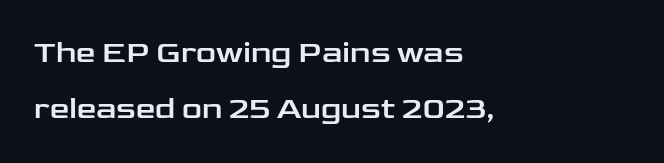
No extra tracking has been applied to these lines. Ordinary non-slanted type is in use. The rendering uses natural spacing where letterforms have individual widths. The font family rendered here belongs to the sans-serif group.
